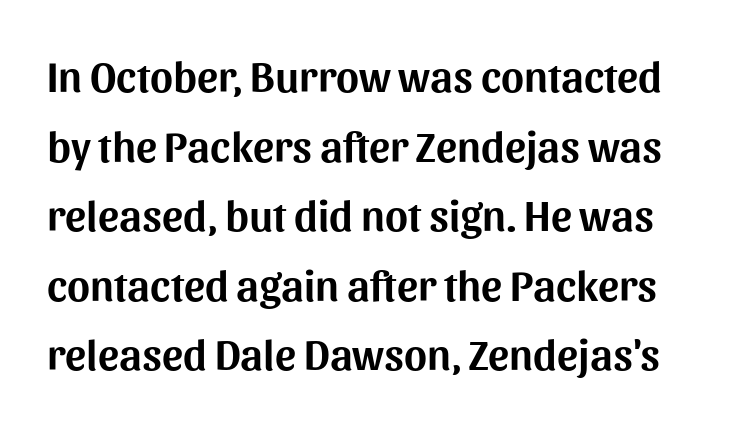
Q: Is the text italic (slanted)? A: No, it is upright.
Q: Is the typeface a serif or a sans-serif typeface? A: Sans-serif.
Q: Is the text underlined? A: No.
Q: Is the spacing between letters normal or unusually wide? A: Normal.
Q: Is the spacing between lines tight, normal or loose? A: Normal.
Q: Width (condensed, normal, or wide)? A: Normal.
Q: Stroke contrast? A: Medium.
Q: x-height? A: Medium.
Q: Monospaced? A: No.
